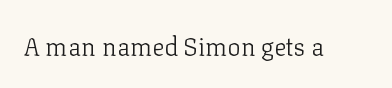
{"italic": "no", "bold": "no", "underline": "no", "letter_spacing": "normal", "letter_spacing_em": 0.0, "glyph_px": 25}
